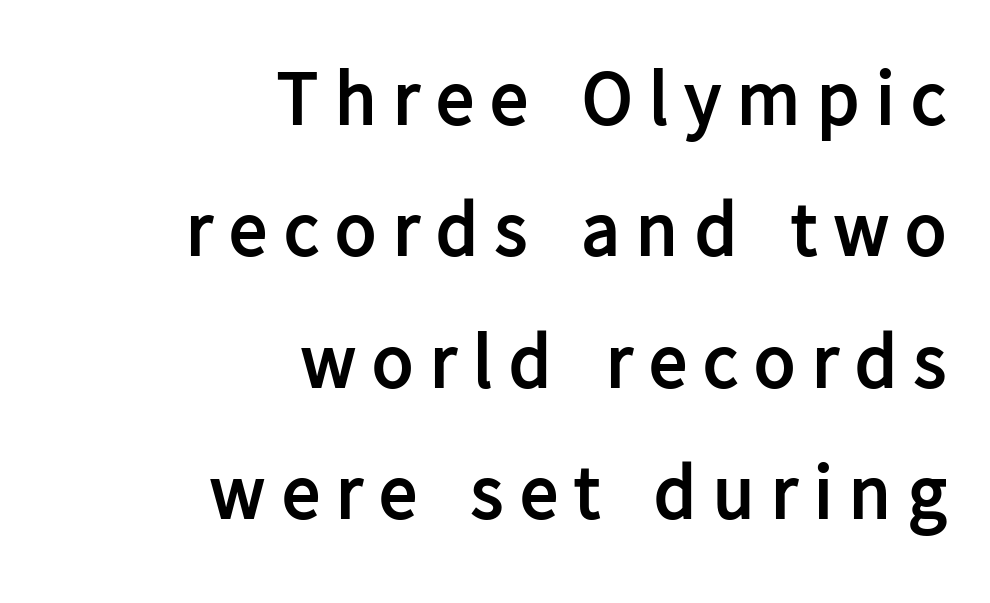
{"serif": "no", "italic": "no", "bold": "yes", "weight": "semibold", "width": "normal", "stroke_contrast": "low", "x_height": "medium", "monospaced": "no", "underline": "no", "align": "right", "line_spacing_ratio": 1.73, "letter_spacing": "wide", "letter_spacing_em": 0.22, "glyph_px": 76}
